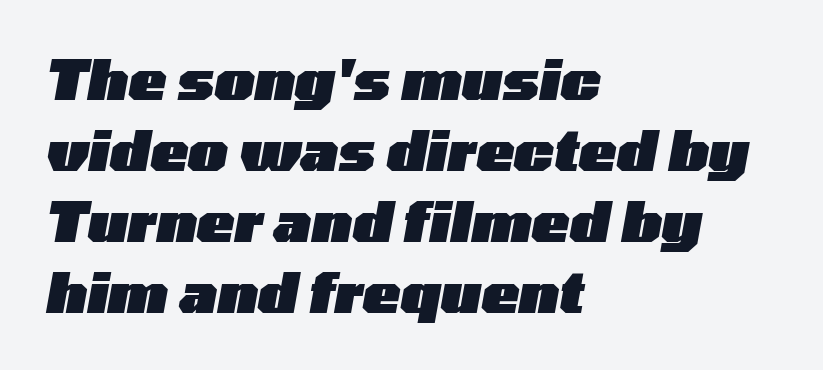
The image shows 56 px heavy, wide type, italic (leaning right); set left-aligned, normal line spacing (1.27x), normal letter spacing, not underlined; low stroke contrast and a medium x-height.
